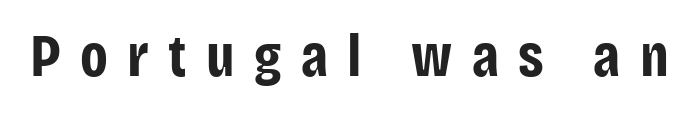
{"serif": "no", "italic": "no", "bold": "yes", "weight": "bold", "width": "condensed", "stroke_contrast": "low", "x_height": "large", "monospaced": "no", "underline": "no", "letter_spacing": "wide", "letter_spacing_em": 0.32, "glyph_px": 60}
